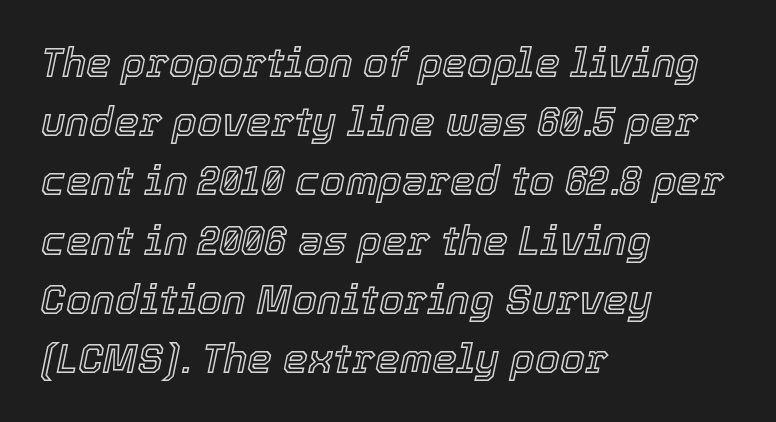
{"italic": "yes", "lean": "right", "slant_degrees": 12, "width": "normal", "x_height": "medium", "monospaced": "no", "underline": "no", "align": "left", "line_spacing": "normal", "line_spacing_ratio": 1.48, "letter_spacing": "normal", "letter_spacing_em": 0.0, "glyph_px": 40}
